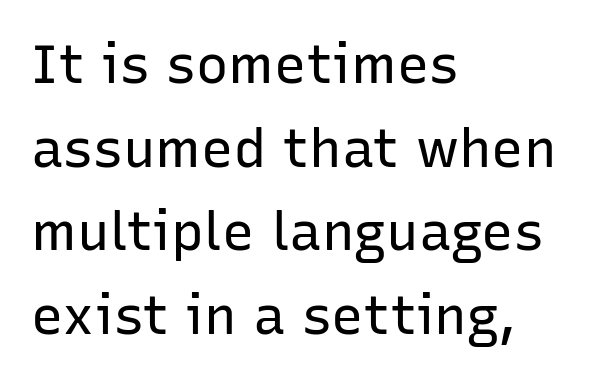
The baseline area is clear. Horizontal alignment here is leftward, the default for most running prose. Note: no serifs on the glyphs. Does extra space separate the letters? No, they use regular spacing. The passage shown is typed in a proportional face where columns would drift.
